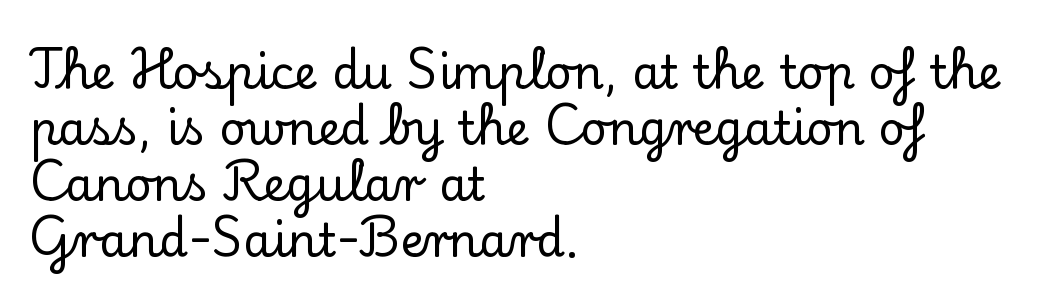
{"serif": "yes", "italic": "no", "width": "normal", "stroke_contrast": "low", "x_height": "small", "monospaced": "no", "underline": "no", "align": "left", "line_spacing_ratio": 1.22, "letter_spacing": "normal", "letter_spacing_em": 0.0, "glyph_px": 46}
